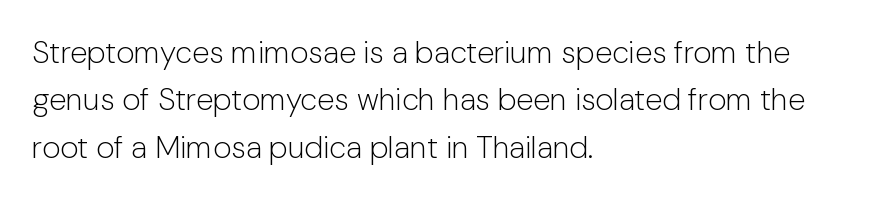
{"serif": "no", "italic": "no", "bold": "no", "weight": "light", "width": "normal", "stroke_contrast": "low", "x_height": "medium", "monospaced": "no", "underline": "no", "align": "left", "line_spacing": "normal", "line_spacing_ratio": 1.53, "letter_spacing": "normal", "letter_spacing_em": 0.0, "glyph_px": 31}
